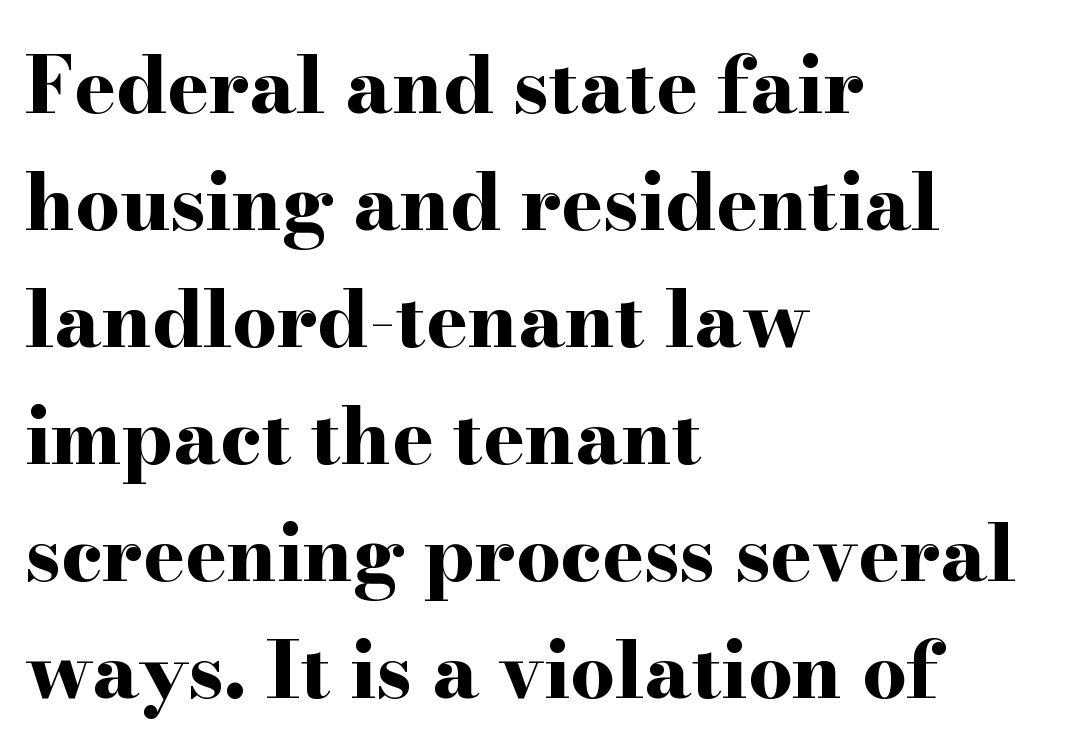
The image shows 78 px bold, wide serif type, upright; set left-aligned, normal line spacing (1.5x), normal letter spacing, not underlined; high stroke contrast and a small x-height.
